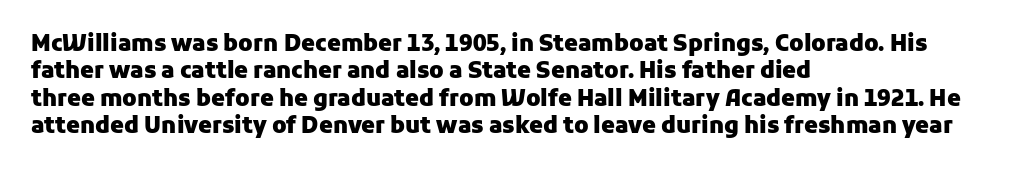
The image shows 22 px bold type, upright; set left-aligned, normal line spacing (1.25x), normal letter spacing, not underlined.
